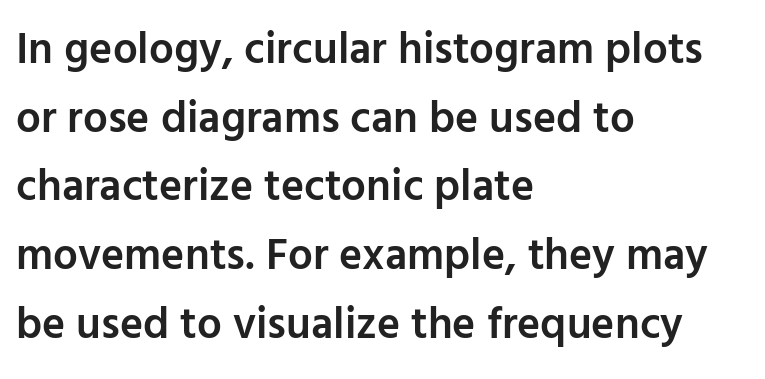
Q: Is the text bold? A: Semi-bold.
Q: Is the text italic (slanted)? A: No, it is upright.
Q: Is the typeface a serif or a sans-serif typeface? A: Sans-serif.
Q: Is the text underlined? A: No.
Q: How is the paragraph aligned? A: Left-aligned.
Q: Is the spacing between letters normal or unusually wide? A: Normal.
Q: Is the spacing between lines tight, normal or loose? A: Normal.
Q: Width (condensed, normal, or wide)? A: Normal.
Q: Stroke contrast? A: Low.
Q: x-height? A: Medium.
Q: Monospaced? A: No.
